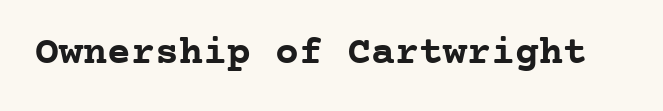
{"serif": "yes", "italic": "no", "bold": "yes", "weight": "semibold", "width": "normal", "stroke_contrast": "low", "x_height": "medium", "monospaced": "yes", "underline": "no", "letter_spacing": "normal", "letter_spacing_em": 0.0, "glyph_px": 40}
